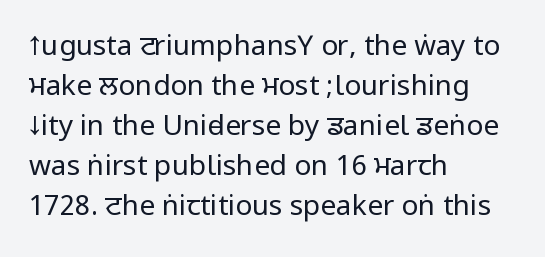
The image shows 28 px regular-weight, condensed sans-serif type, upright; set left-aligned, normal line spacing (1.43x), normal letter spacing, not underlined; low stroke contrast.
